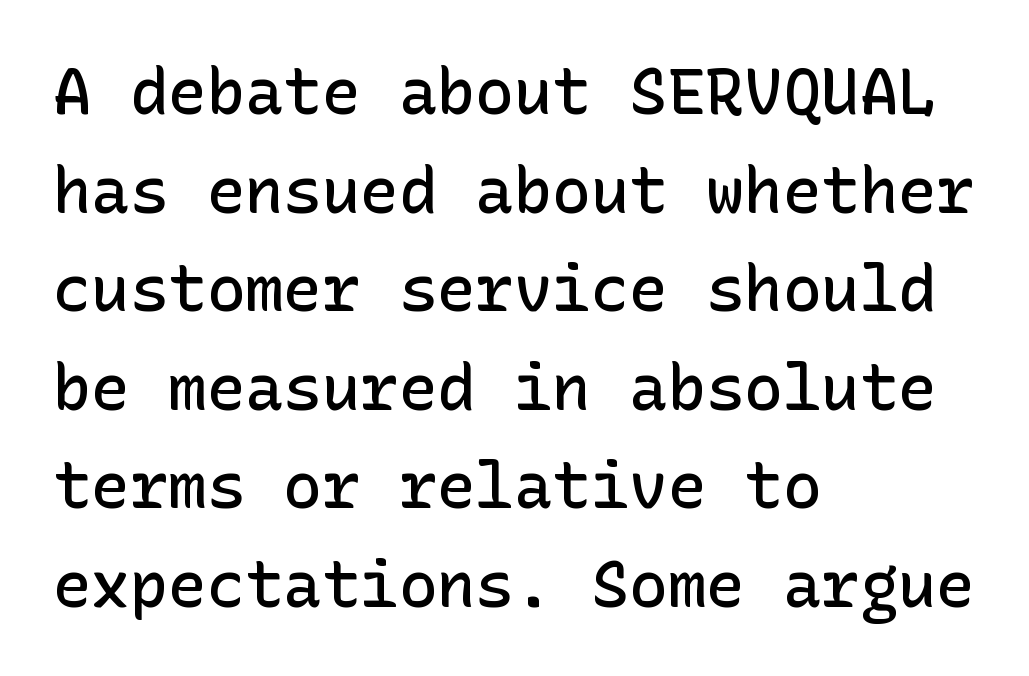
The image shows 64 px semibold sans-serif type, upright; set left-aligned, normal line spacing (1.54x), normal letter spacing, not underlined; low stroke contrast and a medium x-height.
